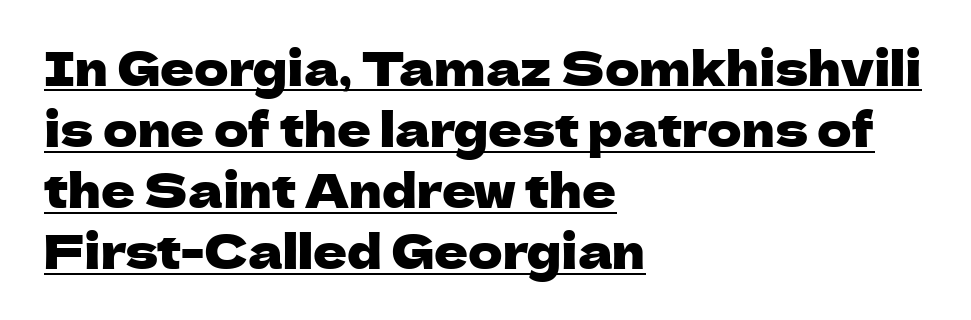
The image shows 47 px sans-serif type, upright; set left-aligned, normal line spacing (1.3x), normal letter spacing, underlined; low stroke contrast and a medium x-height.
